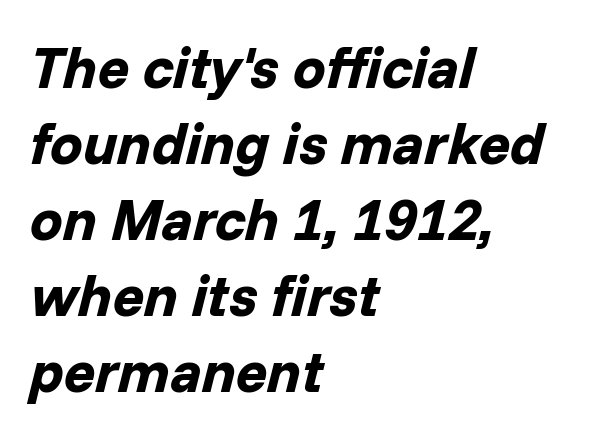
The image shows 58 px bold type, italic (leaning right); set left-aligned, normal line spacing (1.31x), normal letter spacing, not underlined; low stroke contrast and a medium x-height.
